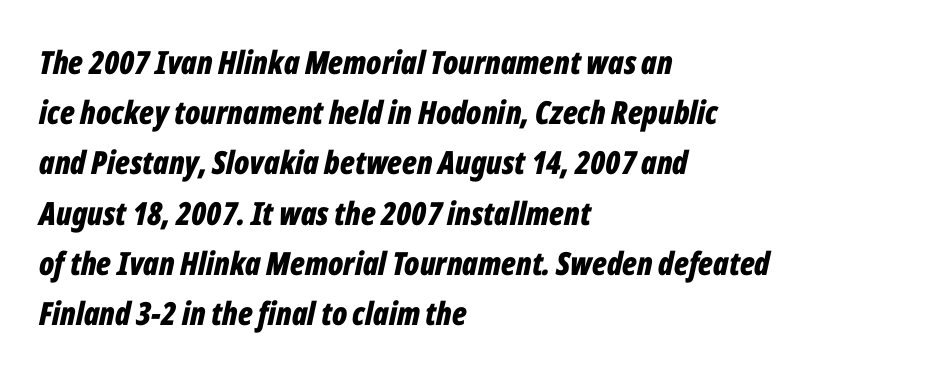
The image shows 32 px bold, condensed type, italic (leaning right); set left-aligned, normal line spacing (1.57x), normal letter spacing, not underlined; low stroke contrast and a medium x-height.
